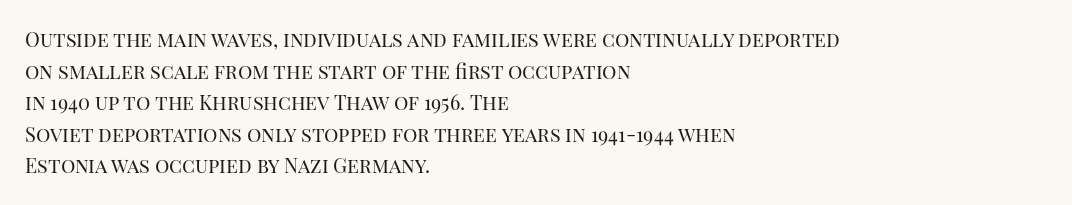
Q: Is the text bold? A: No.
Q: Is the text italic (slanted)? A: No, it is upright.
Q: Is the text underlined? A: No.
Q: How is the paragraph aligned? A: Left-aligned.
Q: Is the spacing between letters normal or unusually wide? A: Normal.
Q: Is the spacing between lines tight, normal or loose? A: Normal.
